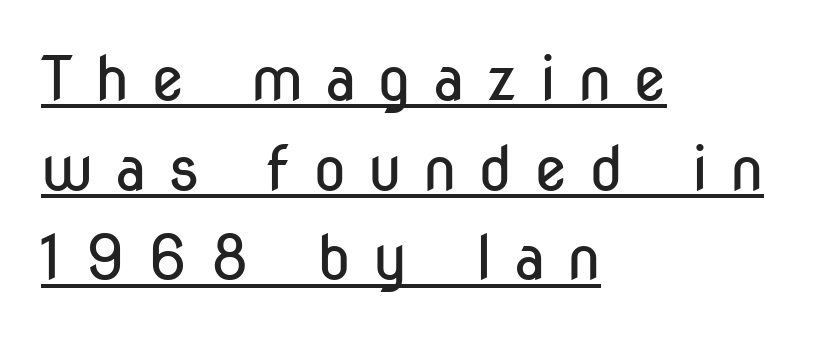
{"serif": "no", "italic": "no", "bold": "no", "weight": "regular", "width": "condensed", "stroke_contrast": "low", "x_height": "medium", "monospaced": "no", "underline": "yes", "align": "left", "line_spacing": "normal", "line_spacing_ratio": 1.47, "letter_spacing": "wide", "letter_spacing_em": 0.35, "glyph_px": 61}
